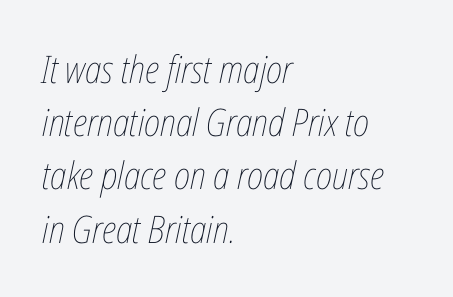
Q: Is the text bold? A: No.
Q: Is the text italic (slanted)? A: Yes, it leans right by about 12 degrees.
Q: Is the text underlined? A: No.
Q: How is the paragraph aligned? A: Left-aligned.
Q: Is the spacing between letters normal or unusually wide? A: Normal.
Q: Is the spacing between lines tight, normal or loose? A: Normal.
Q: Width (condensed, normal, or wide)? A: Condensed.
Q: Stroke contrast? A: Low.
Q: x-height? A: Medium.
Q: Monospaced? A: No.
